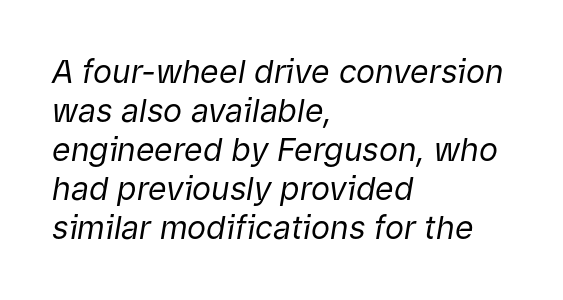
The image shows 32 px regular-weight type, italic (leaning right); set left-aligned, line spacing 1.22x, normal letter spacing, not underlined; low stroke contrast and a medium x-height.
